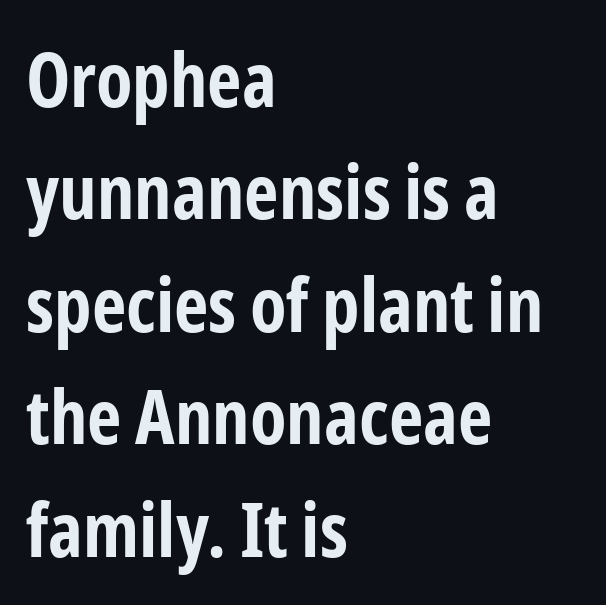
Q: Is the text bold? A: Yes.
Q: Is the text italic (slanted)? A: No, it is upright.
Q: Is the typeface a serif or a sans-serif typeface? A: Sans-serif.
Q: Is the text underlined? A: No.
Q: How is the paragraph aligned? A: Left-aligned.
Q: Is the spacing between letters normal or unusually wide? A: Normal.
Q: Is the spacing between lines tight, normal or loose? A: Normal.
Q: Width (condensed, normal, or wide)? A: Condensed.
Q: Stroke contrast? A: Low.
Q: x-height? A: Medium.
Q: Monospaced? A: No.
